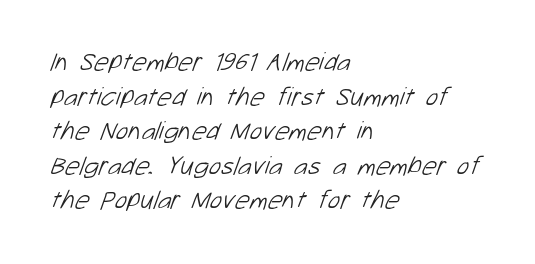
Q: Is the text bold? A: No.
Q: Is the text underlined? A: No.
Q: How is the paragraph aligned? A: Left-aligned.
Q: Is the spacing between letters normal or unusually wide? A: Normal.
Q: Is the spacing between lines tight, normal or loose? A: Normal.
